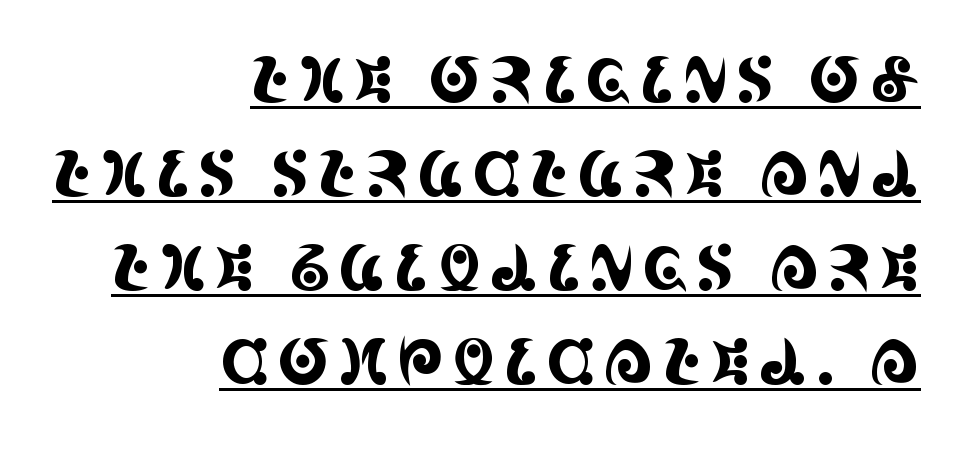
{"serif": "yes", "italic": "no", "width": "condensed", "x_height": "large", "monospaced": "no", "underline": "yes", "align": "right", "line_spacing": "normal", "line_spacing_ratio": 1.49, "glyph_px": 63}
